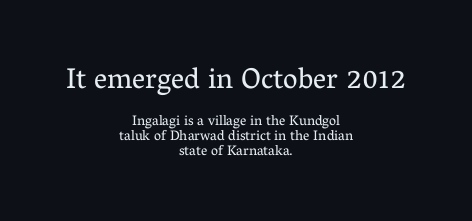
{"serif": "yes", "italic": "no", "bold": "no", "weight": "regular", "width": "normal", "stroke_contrast": "medium", "x_height": "medium", "monospaced": "no", "underline": "no", "align": "center", "line_spacing": "tight", "line_spacing_ratio": 1.06, "letter_spacing": "normal", "letter_spacing_em": 0.0, "larger_block": "first", "size_ratio": 2.07, "glyph_px": 29}
